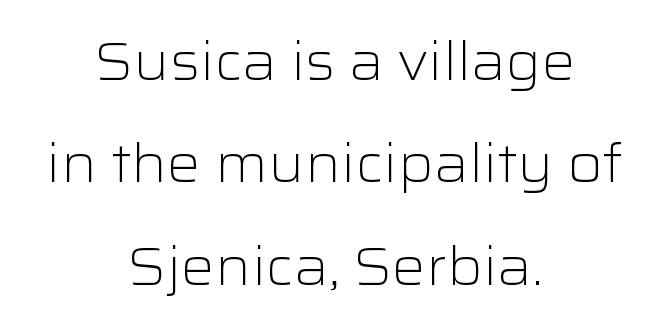
Q: Is the text bold? A: No.
Q: Is the text italic (slanted)? A: No, it is upright.
Q: Is the typeface a serif or a sans-serif typeface? A: Sans-serif.
Q: Is the text underlined? A: No.
Q: How is the paragraph aligned? A: Centered.
Q: Is the spacing between letters normal or unusually wide? A: Normal.
Q: Is the spacing between lines tight, normal or loose? A: Loose.
Q: Width (condensed, normal, or wide)? A: Wide.
Q: Stroke contrast? A: Low.
Q: x-height? A: Medium.
Q: Monospaced? A: No.
